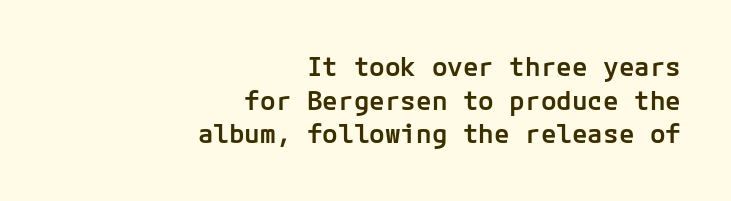
How would I describe the line gaps? Plain and ordinary. Posture: straight, roman, zero tilt. How heavy is the stroke? Medium-heavy — a semibold, shy of bold. All the whitespace from short lines collects on the left.
